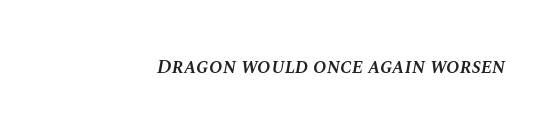
The image shows 20 px text type, italic (leaning right); set normal letter spacing, not underlined.
